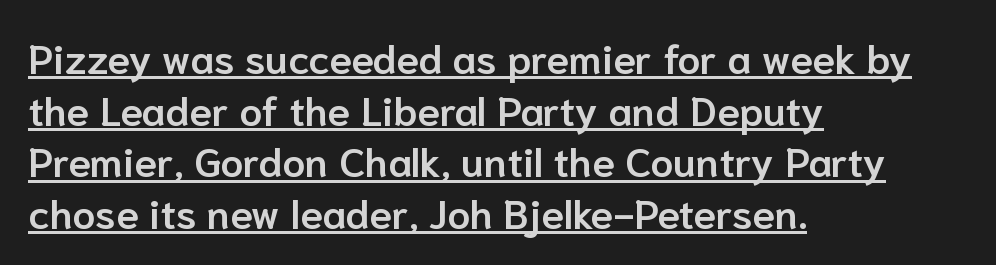
One-word summary of the alignment: left. Type style note: lacks serifs. The passage shown is typed in a proportional face where columns would drift. Italic: no, the glyphs are upright roman. This sample keeps an unexceptional amount of space between lines. The glyphs are accompanied by a horizontal stroke just below them.
